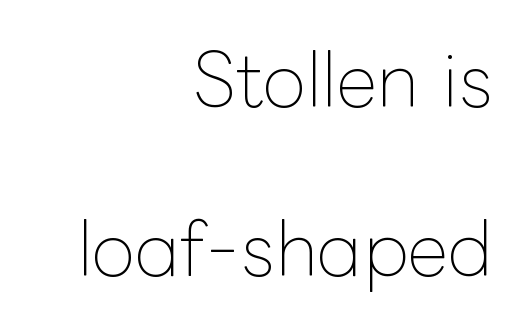
The image shows 71 px thin type, upright; set right-aligned, loose line spacing (2.38x), normal letter spacing, not underlined; low stroke contrast and a medium x-height.
